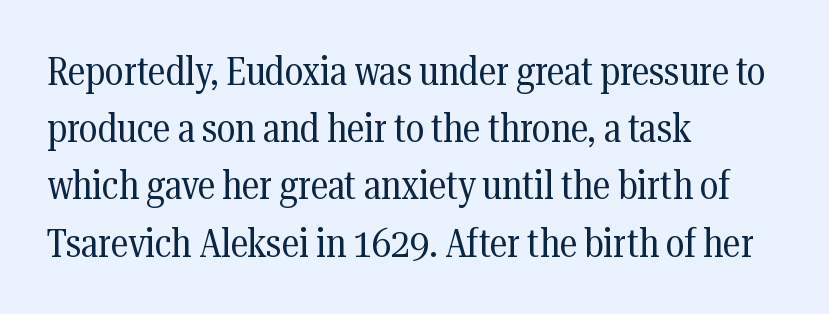
It's the straight-up-and-down kind of type. Compared with typical body copy, the letter spacing here is the same. Heft: none added — not bold. A clean baseline with only descenders dipping below it.
